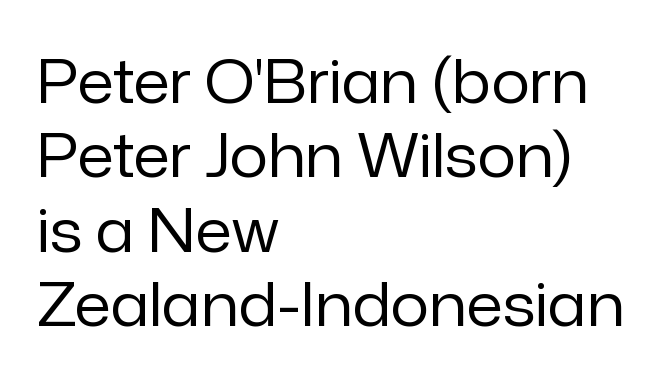
{"serif": "no", "italic": "no", "bold": "no", "weight": "regular", "width": "normal", "stroke_contrast": "low", "x_height": "medium", "monospaced": "no", "underline": "no", "align": "left", "line_spacing_ratio": 1.24, "letter_spacing": "normal", "letter_spacing_em": 0.0, "glyph_px": 60}
